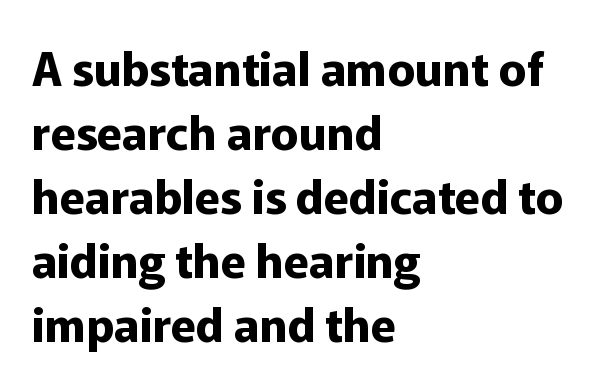
The image shows 46 px bold sans-serif type, upright; set left-aligned, normal line spacing (1.39x), normal letter spacing, not underlined; low stroke contrast and a medium x-height.
